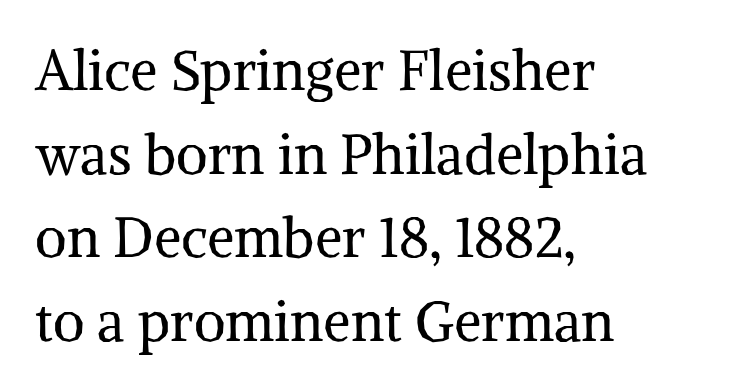
{"serif": "yes", "italic": "no", "bold": "no", "weight": "regular", "width": "normal", "stroke_contrast": "medium", "x_height": "medium", "monospaced": "no", "underline": "no", "align": "left", "line_spacing": "normal", "line_spacing_ratio": 1.52, "letter_spacing": "normal", "letter_spacing_em": 0.0, "glyph_px": 55}
